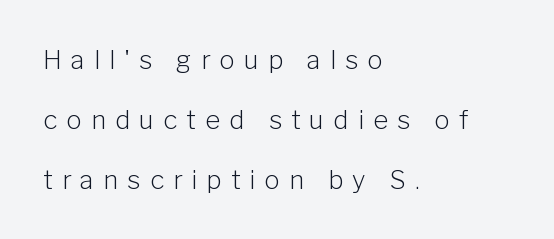
Q: Is the text bold? A: No.
Q: Is the text italic (slanted)? A: No, it is upright.
Q: Is the text underlined? A: No.
Q: How is the paragraph aligned? A: Left-aligned.
Q: Is the spacing between letters normal or unusually wide? A: Unusually wide.
Q: Is the spacing between lines tight, normal or loose? A: Loose.
